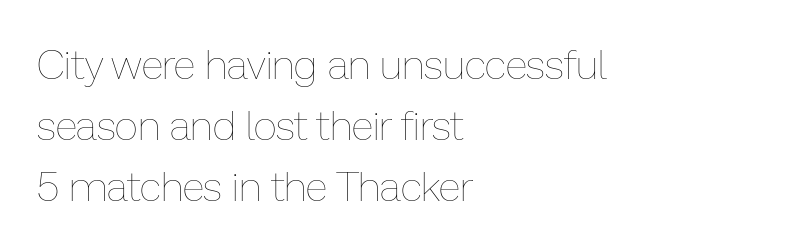
Q: Is the text bold? A: No.
Q: Is the text italic (slanted)? A: No, it is upright.
Q: Is the text underlined? A: No.
Q: How is the paragraph aligned? A: Left-aligned.
Q: Is the spacing between letters normal or unusually wide? A: Normal.
Q: Is the spacing between lines tight, normal or loose? A: Normal.
Q: Width (condensed, normal, or wide)? A: Normal.
Q: Stroke contrast? A: Low.
Q: x-height? A: Medium.
Q: Monospaced? A: No.
